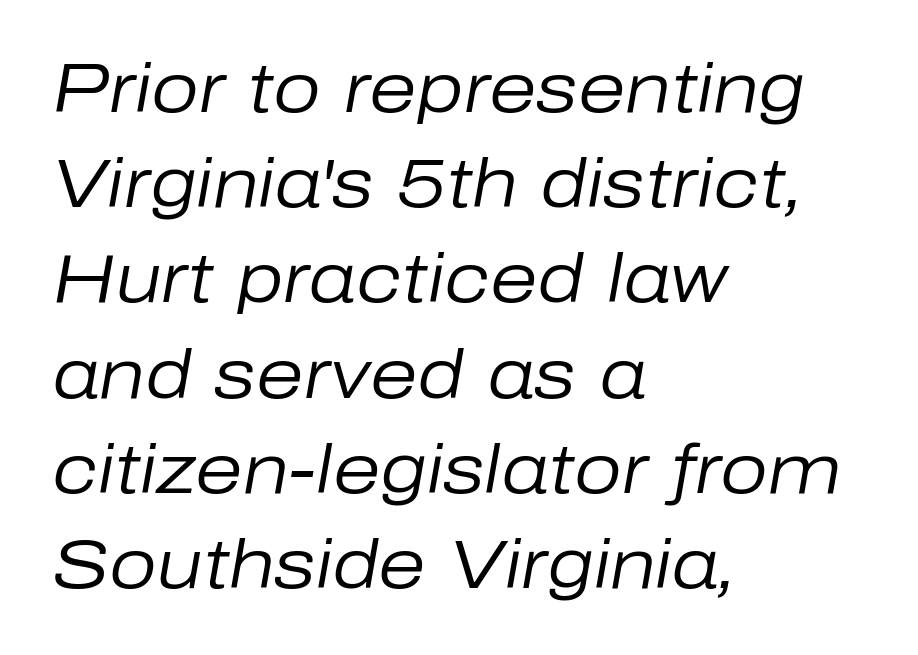
The image shows 68 px regular-weight type, italic (leaning right); set left-aligned, normal line spacing (1.4x), normal letter spacing, not underlined; low stroke contrast and a medium x-height.
